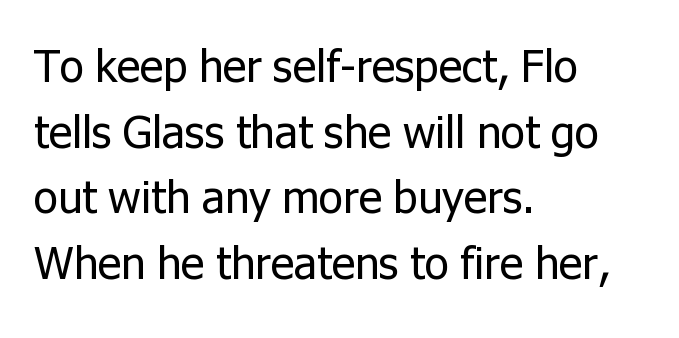
Q: Is the text bold? A: No.
Q: Is the text italic (slanted)? A: No, it is upright.
Q: Is the typeface a serif or a sans-serif typeface? A: Sans-serif.
Q: Is the text underlined? A: No.
Q: How is the paragraph aligned? A: Left-aligned.
Q: Is the spacing between letters normal or unusually wide? A: Normal.
Q: Is the spacing between lines tight, normal or loose? A: Normal.
Q: Width (condensed, normal, or wide)? A: Normal.
Q: Stroke contrast? A: Low.
Q: x-height? A: Medium.
Q: Monospaced? A: No.
